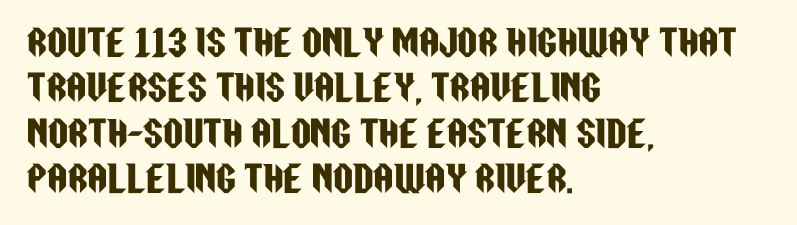
Q: Is the text italic (slanted)? A: No, it is upright.
Q: Is the typeface a serif or a sans-serif typeface? A: Sans-serif.
Q: Is the text underlined? A: No.
Q: How is the paragraph aligned? A: Left-aligned.
Q: Is the spacing between letters normal or unusually wide? A: Normal.
Q: Is the spacing between lines tight, normal or loose? A: Normal.
Q: Width (condensed, normal, or wide)? A: Condensed.
Q: Stroke contrast? A: Low.
Q: x-height? A: Large.
Q: Monospaced? A: No.
